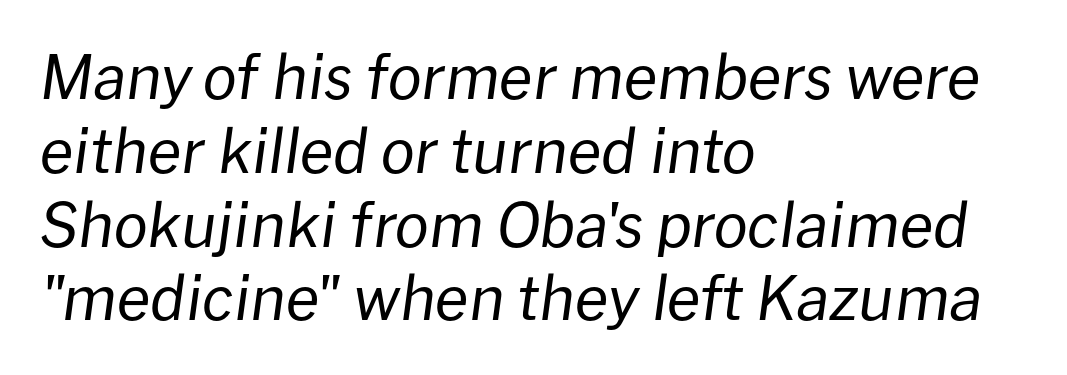
These lines were composed using italics. Compared with typical body copy, the letter spacing here is the same. Any mark beneath the type? The region is blank. Counters stay open thanks to moderate or lighter strokes.
